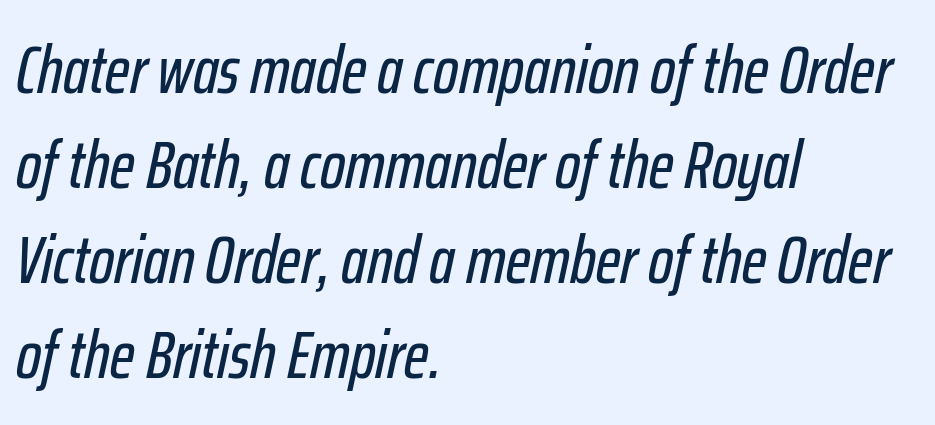
Character widths vary here, with narrow letters taking less room than wide ones. Where is the straight margin? On the left. There is no visible air inserted between adjacent glyphs. Reading down the column, the eye jumps a familiar distance to each next line.
